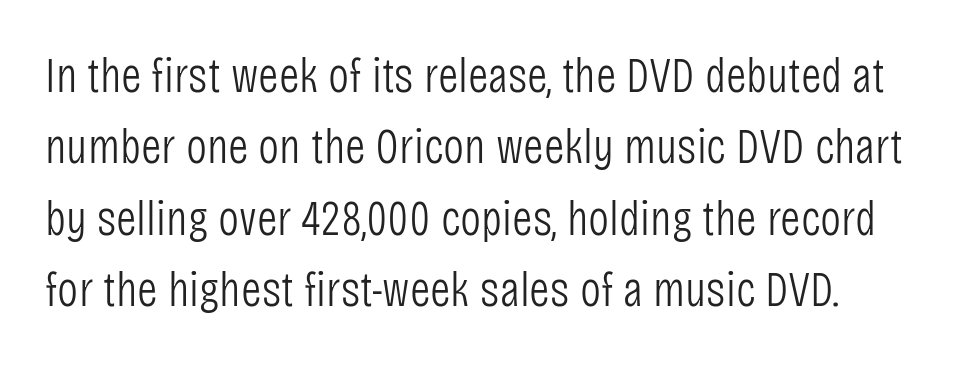
{"serif": "no", "italic": "no", "bold": "no", "weight": "light", "width": "condensed", "stroke_contrast": "low", "x_height": "large", "monospaced": "no", "underline": "no", "line_spacing": "normal", "line_spacing_ratio": 1.43, "letter_spacing": "normal", "letter_spacing_em": 0.0, "glyph_px": 50}
